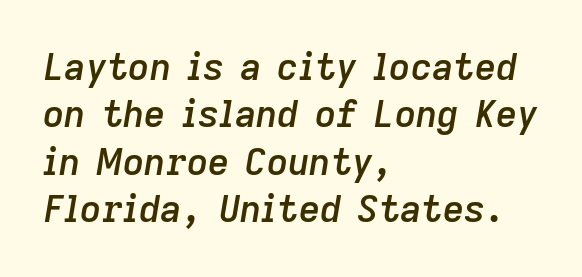
Q: Is the text bold? A: Semi-bold.
Q: Is the text italic (slanted)? A: Yes, it leans right by about 9 degrees.
Q: Is the text underlined? A: No.
Q: How is the paragraph aligned? A: Left-aligned.
Q: Is the spacing between letters normal or unusually wide? A: Normal.
Q: Is the spacing between lines tight, normal or loose? A: Normal.
Q: Width (condensed, normal, or wide)? A: Normal.
Q: Stroke contrast? A: Low.
Q: x-height? A: Medium.
Q: Monospaced? A: No.
